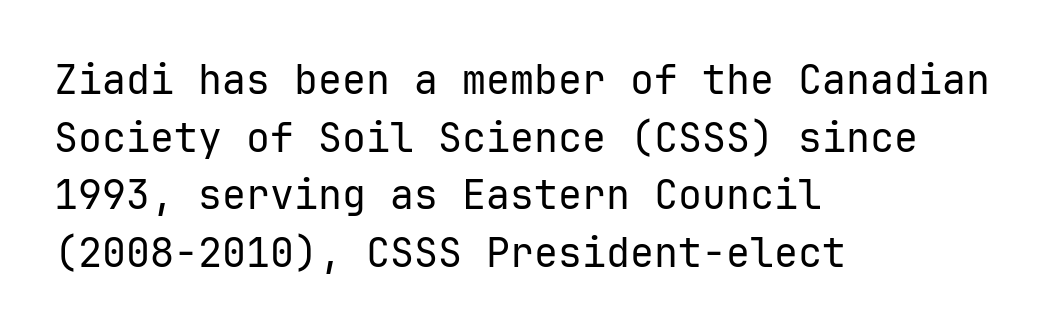
{"serif": "no", "italic": "no", "bold": "no", "weight": "regular", "width": "normal", "stroke_contrast": "low", "x_height": "medium", "monospaced": "yes", "underline": "no", "align": "left", "line_spacing": "normal", "line_spacing_ratio": 1.44, "letter_spacing": "normal", "letter_spacing_em": 0.0, "glyph_px": 40}
